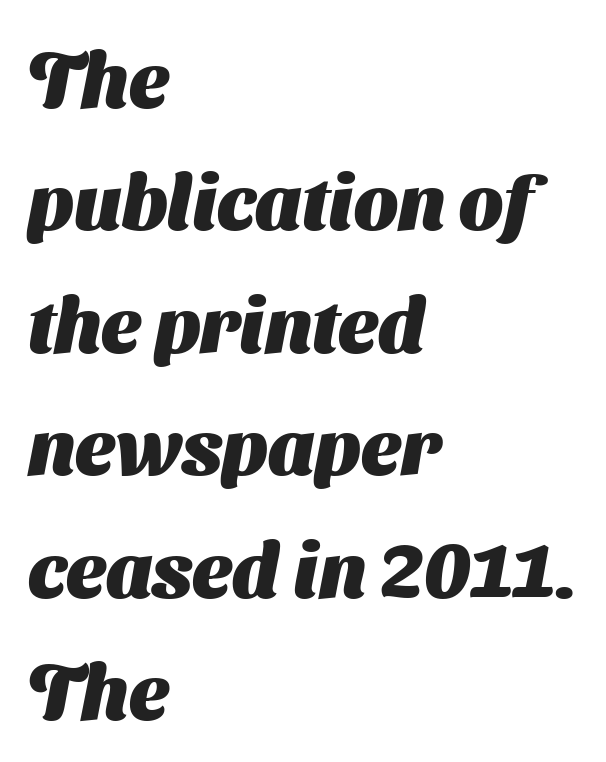
The image shows 77 px heavy sans-serif type; set left-aligned, normal line spacing (1.59x), normal letter spacing, not underlined; medium stroke contrast and a medium x-height.
